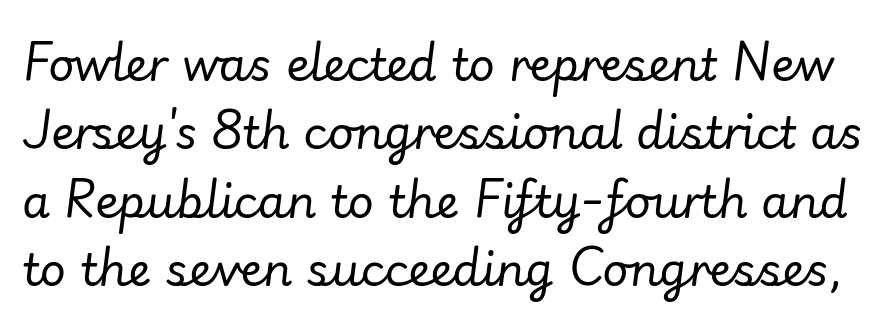
{"italic": "yes", "lean": "right", "slant_degrees": 7, "bold": "no", "weight": "regular", "width": "normal", "stroke_contrast": "low", "x_height": "small", "monospaced": "no", "underline": "no", "line_spacing": "normal", "line_spacing_ratio": 1.52, "letter_spacing": "normal", "letter_spacing_em": 0.0, "glyph_px": 45}
